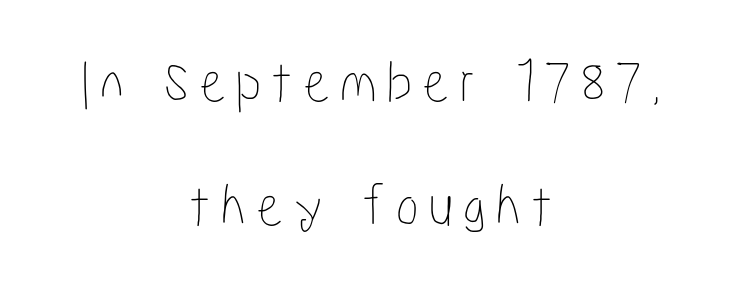
Q: Is the text italic (slanted)? A: No, it is upright.
Q: Is the text underlined? A: No.
Q: How is the paragraph aligned? A: Centered.
Q: Is the spacing between lines tight, normal or loose? A: Loose.
Q: Width (condensed, normal, or wide)? A: Condensed.
Q: Stroke contrast? A: Low.
Q: x-height? A: Medium.
Q: Monospaced? A: No.
